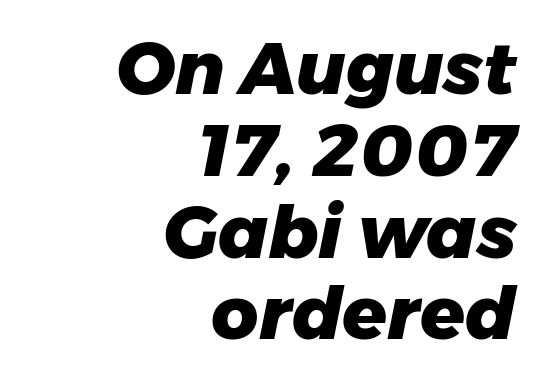
Q: Is the text bold? A: Yes.
Q: Is the text italic (slanted)? A: Yes, it leans right by about 11 degrees.
Q: Is the text underlined? A: No.
Q: How is the paragraph aligned? A: Right-aligned.
Q: Is the spacing between letters normal or unusually wide? A: Normal.
Q: Is the spacing between lines tight, normal or loose? A: Tight.
Q: Width (condensed, normal, or wide)? A: Normal.
Q: Stroke contrast? A: Low.
Q: x-height? A: Medium.
Q: Monospaced? A: No.
